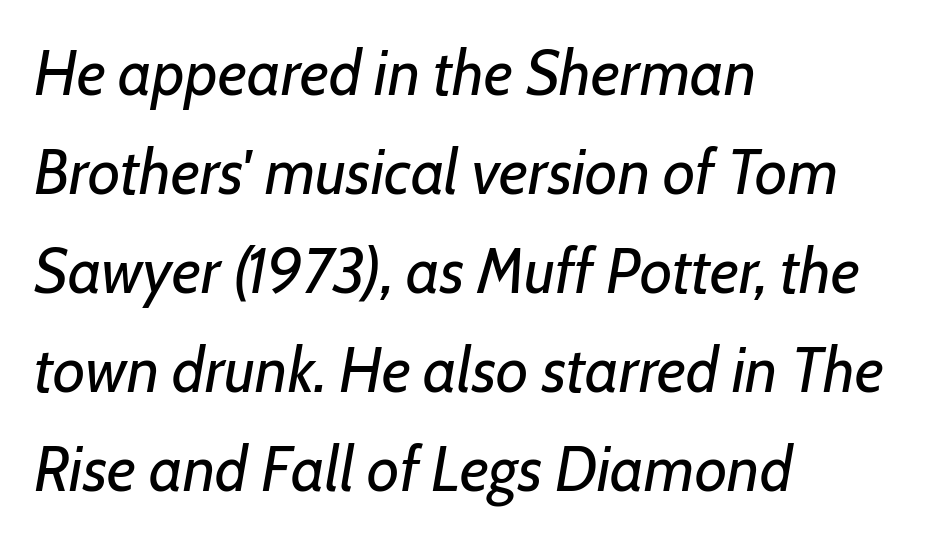
{"italic": "yes", "lean": "right", "slant_degrees": 7, "bold": "no", "weight": "regular", "width": "normal", "stroke_contrast": "low", "x_height": "medium", "monospaced": "no", "underline": "no", "align": "left", "line_spacing": "normal", "line_spacing_ratio": 1.57, "letter_spacing": "normal", "letter_spacing_em": 0.0, "glyph_px": 63}
